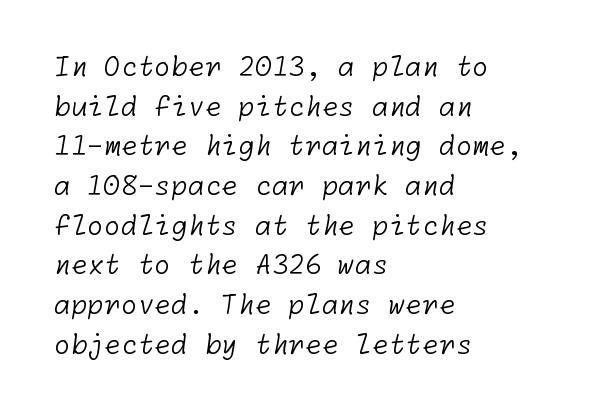
{"bold": "no", "underline": "no", "align": "left", "line_spacing": "normal", "line_spacing_ratio": 1.47, "letter_spacing": "normal", "letter_spacing_em": 0.0, "glyph_px": 27}
